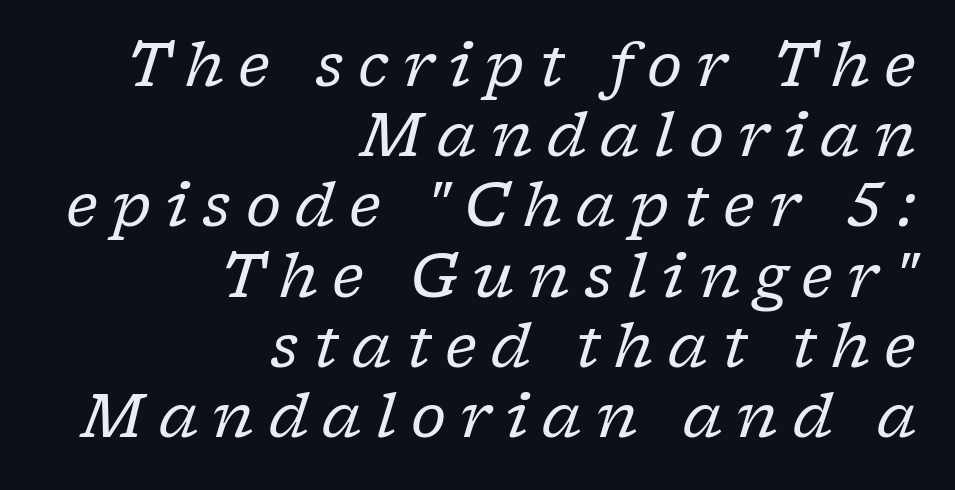
Q: Is the text bold? A: No.
Q: Is the text italic (slanted)? A: Yes, it leans right by about 17 degrees.
Q: Is the typeface a serif or a sans-serif typeface? A: Serif.
Q: Is the text underlined? A: No.
Q: How is the paragraph aligned? A: Right-aligned.
Q: Is the spacing between letters normal or unusually wide? A: Unusually wide.
Q: Width (condensed, normal, or wide)? A: Normal.
Q: Stroke contrast? A: Low.
Q: x-height? A: Medium.
Q: Monospaced? A: No.
